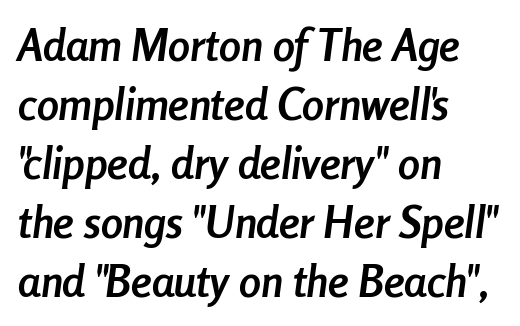
Q: Is the text bold? A: Yes.
Q: Is the text italic (slanted)? A: Yes, it leans right by about 8 degrees.
Q: Is the text underlined? A: No.
Q: How is the paragraph aligned? A: Left-aligned.
Q: Is the spacing between letters normal or unusually wide? A: Normal.
Q: Is the spacing between lines tight, normal or loose? A: Normal.
Q: Width (condensed, normal, or wide)? A: Condensed.
Q: Stroke contrast? A: Low.
Q: x-height? A: Medium.
Q: Monospaced? A: No.
